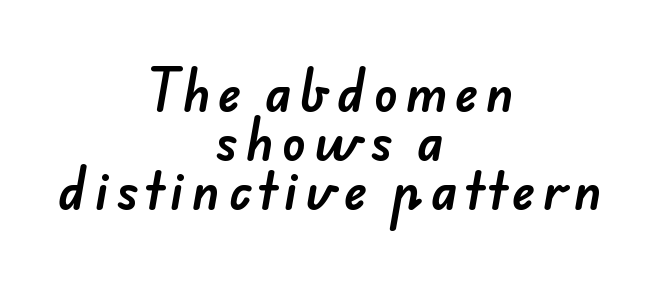
Each letter keeps its own natural width here, so spacing adapts to shape. What's the leading like? Squeezed, with rows nearly overlapping. A clean baseline with only descenders dipping below it. Font category for this specimen: sans-serif. Layout note: lines centered.
